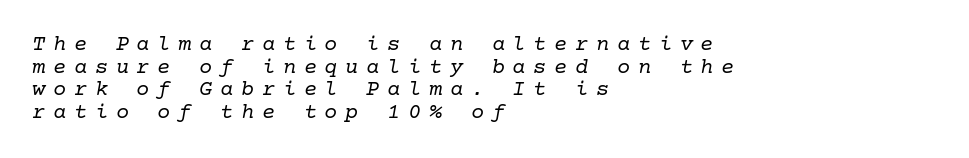
The image shows 22 px text type, italic (leaning right); set left-aligned, tight line spacing (1.03x), unusually wide letter spacing (+0.35 em), not underlined.
